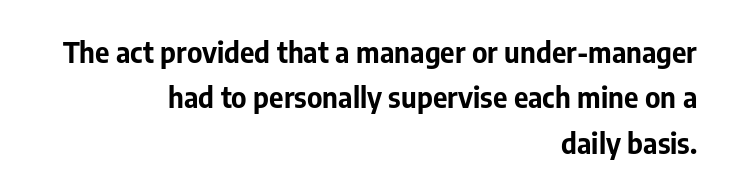
Q: Is the text bold? A: Yes.
Q: Is the text italic (slanted)? A: No, it is upright.
Q: Is the typeface a serif or a sans-serif typeface? A: Sans-serif.
Q: Is the text underlined? A: No.
Q: How is the paragraph aligned? A: Right-aligned.
Q: Is the spacing between letters normal or unusually wide? A: Normal.
Q: Is the spacing between lines tight, normal or loose? A: Normal.
Q: Width (condensed, normal, or wide)? A: Normal.
Q: Stroke contrast? A: Low.
Q: x-height? A: Medium.
Q: Monospaced? A: No.
